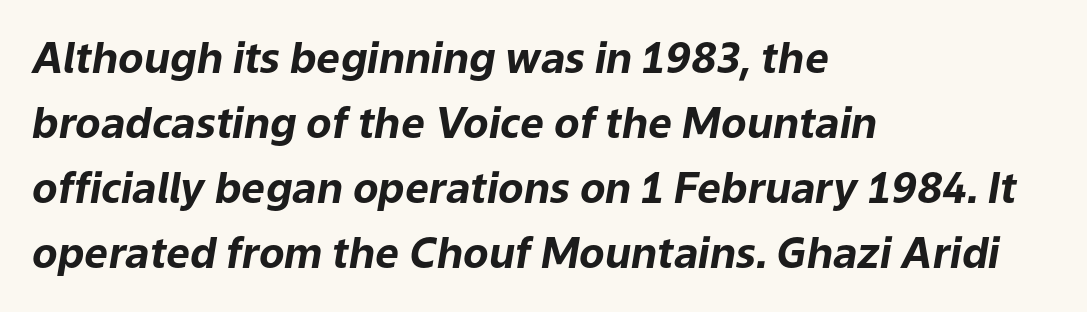
Q: Is the text bold? A: Yes.
Q: Is the text italic (slanted)? A: Yes, it leans right by about 9 degrees.
Q: Is the text underlined? A: No.
Q: How is the paragraph aligned? A: Left-aligned.
Q: Is the spacing between letters normal or unusually wide? A: Normal.
Q: Is the spacing between lines tight, normal or loose? A: Normal.
Q: Width (condensed, normal, or wide)? A: Normal.
Q: Stroke contrast? A: Low.
Q: x-height? A: Medium.
Q: Monospaced? A: No.
